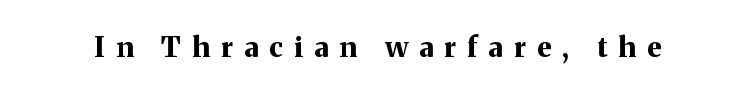
What weight is shown? A full bold with thick strokes. Spacing verdict: proportional, widths tailored to each character. Only glyphs here, with clear space below each row. The letters are spread apart with noticeably loose tracking.
